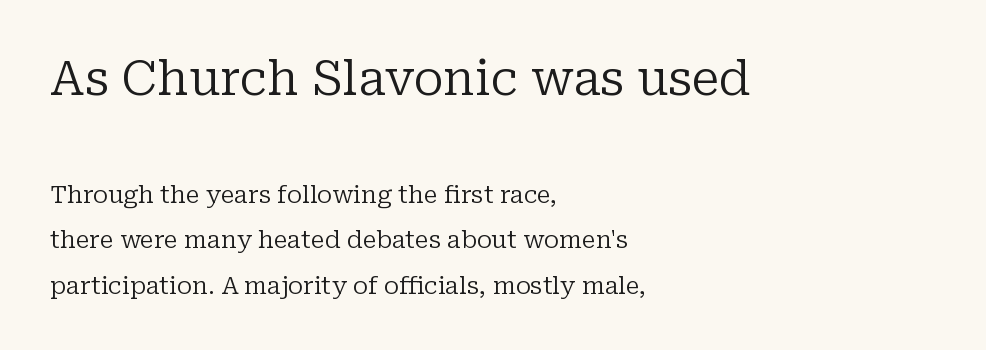
The type sits square on the baseline with zero lean. The space beneath each line is pristine and unruled. The tracking reads as untouched default to a designer's eye. Stroke thickness stays within the range of a standard reading face or lighter. The leading is generous, giving the passage an open texture.
